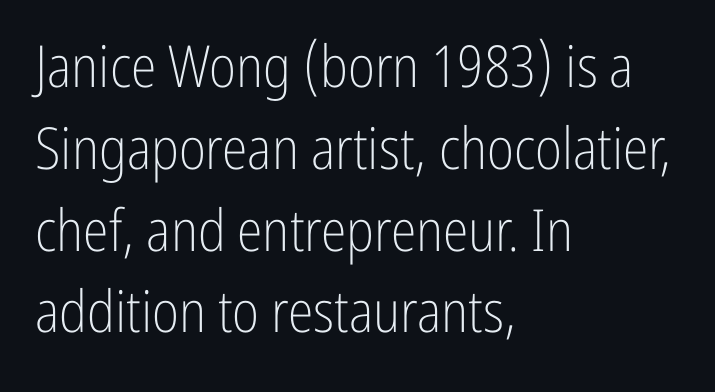
Q: Is the text bold? A: No.
Q: Is the text italic (slanted)? A: No, it is upright.
Q: Is the typeface a serif or a sans-serif typeface? A: Sans-serif.
Q: Is the text underlined? A: No.
Q: How is the paragraph aligned? A: Left-aligned.
Q: Is the spacing between letters normal or unusually wide? A: Normal.
Q: Is the spacing between lines tight, normal or loose? A: Normal.
Q: Width (condensed, normal, or wide)? A: Condensed.
Q: Stroke contrast? A: Low.
Q: x-height? A: Medium.
Q: Monospaced? A: No.
